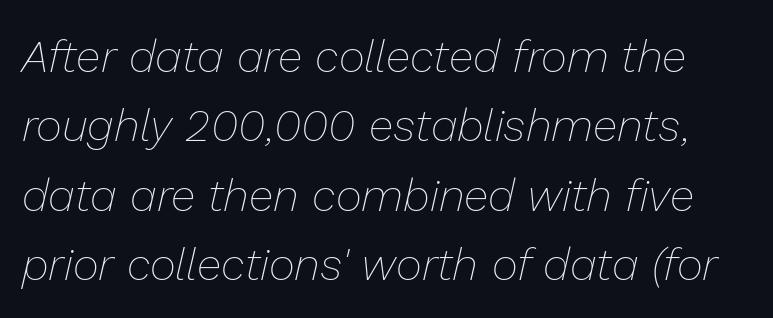
The image shows 45 px thin type, italic (leaning right); set normal line spacing (1.54x), normal letter spacing, not underlined; low stroke contrast and a medium x-height.
